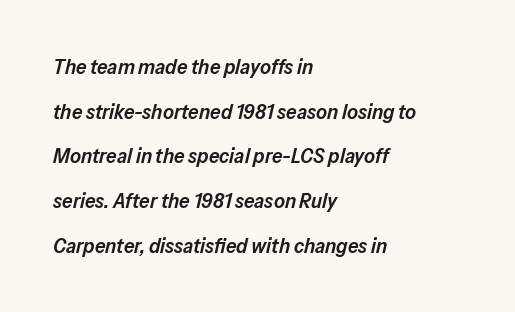
The image shows 21 px text type, italic (leaning right); set left-aligned, loose line spacing (2.13x), normal letter spacing, not underlined.
